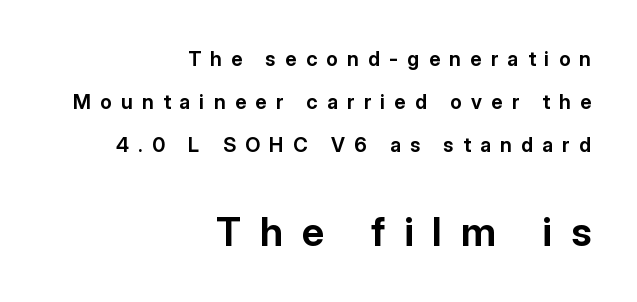
Q: Is the text bold? A: Yes.
Q: Is the text italic (slanted)? A: No, it is upright.
Q: Is the typeface a serif or a sans-serif typeface? A: Sans-serif.
Q: Is the text underlined? A: No.
Q: How is the paragraph aligned? A: Right-aligned.
Q: Is the spacing between letters normal or unusually wide? A: Unusually wide.
Q: Is the spacing between lines tight, normal or loose? A: Loose.
Q: Which block of text is set in a larger size, the first (top) or the second (bottom)? A: The second (bottom) one.
Q: Width (condensed, normal, or wide)? A: Normal.
Q: Stroke contrast? A: Low.
Q: x-height? A: Medium.
Q: Monospaced? A: No.
